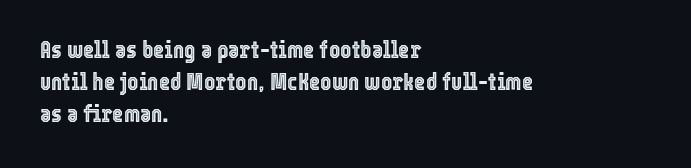
Q: Is the text italic (slanted)? A: No, it is upright.
Q: Is the text underlined? A: No.
Q: How is the paragraph aligned? A: Left-aligned.
Q: Is the spacing between letters normal or unusually wide? A: Normal.
Q: Is the spacing between lines tight, normal or loose? A: Normal.
